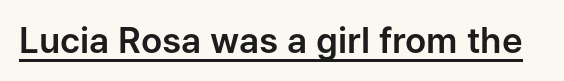
Examine the stroke ends and you'll find no serifs. Notice how the stems are strictly vertical — no italics here. You could not count columns in this text — the font is proportionally spaced. Observe the ordinary spacing: letters are neighbours, not strangers. The specimen includes a rule beneath the text block's lines.
